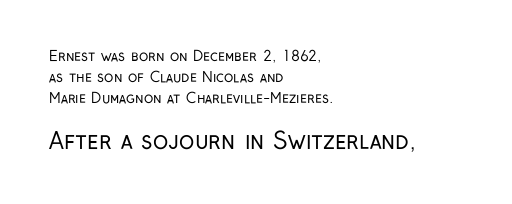
{"italic": "no", "bold": "no", "underline": "no", "align": "left", "line_spacing": "normal", "line_spacing_ratio": 1.5, "letter_spacing": "normal", "letter_spacing_em": 0.0, "larger_block": "second", "size_ratio": 1.64, "glyph_px": 23}
